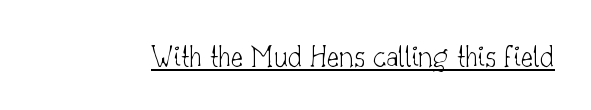
A quiet, ordinary-to-light weight characterises the typeface. The rendered words wear a rule along their underside. Looks like regular typesetting: each glyph gets only the width it needs. Small tapered or slab feet sit at the stroke ends, so this counts as serif. Observe the ordinary spacing: letters are neighbours, not strangers. The specimen reads as upright at a glance.
